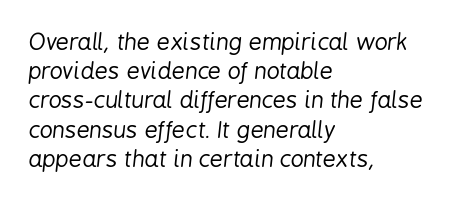
The image shows 23 px text type, italic (leaning right); set left-aligned, normal line spacing (1.27x), normal letter spacing, not underlined.
